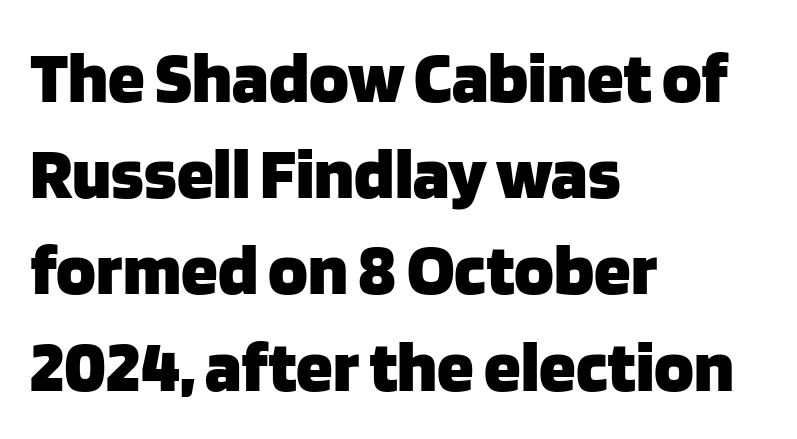
Q: Is the text bold? A: Yes.
Q: Is the text italic (slanted)? A: No, it is upright.
Q: Is the typeface a serif or a sans-serif typeface? A: Sans-serif.
Q: Is the text underlined? A: No.
Q: How is the paragraph aligned? A: Left-aligned.
Q: Is the spacing between letters normal or unusually wide? A: Normal.
Q: Is the spacing between lines tight, normal or loose? A: Normal.
Q: Width (condensed, normal, or wide)? A: Normal.
Q: Stroke contrast? A: Low.
Q: x-height? A: Large.
Q: Monospaced? A: No.
